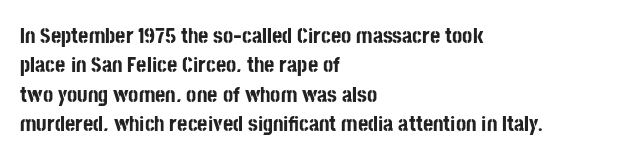
{"italic": "no", "bold": "yes", "underline": "no", "align": "left", "line_spacing": "normal", "line_spacing_ratio": 1.34, "letter_spacing": "normal", "letter_spacing_em": 0.0, "glyph_px": 22}
